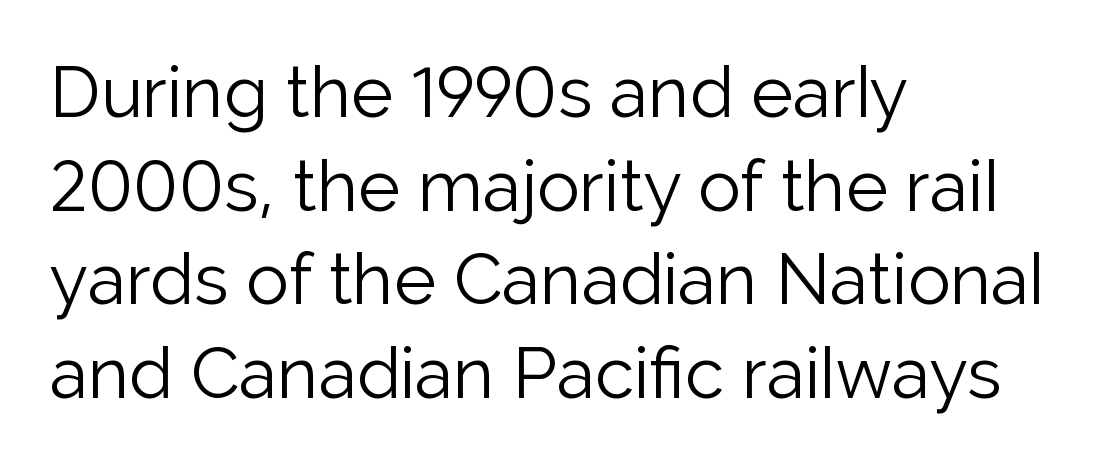
Q: Is the text bold? A: No.
Q: Is the text italic (slanted)? A: No, it is upright.
Q: Is the typeface a serif or a sans-serif typeface? A: Sans-serif.
Q: Is the text underlined? A: No.
Q: How is the paragraph aligned? A: Left-aligned.
Q: Is the spacing between letters normal or unusually wide? A: Normal.
Q: Is the spacing between lines tight, normal or loose? A: Normal.
Q: Width (condensed, normal, or wide)? A: Normal.
Q: Stroke contrast? A: Low.
Q: x-height? A: Medium.
Q: Monospaced? A: No.
